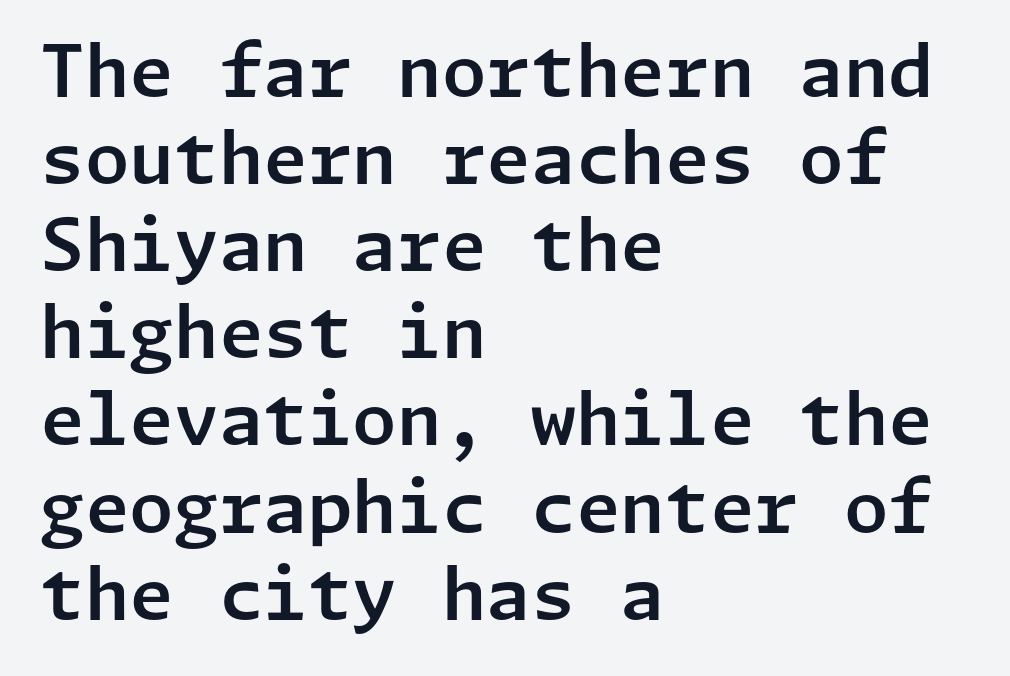
Every stem runs plumb, perpendicular to the baseline. Any mark beneath the type? The region is blank. Is this a sans? Yes — the strokes have no serifs. Observe the ordinary spacing: letters are neighbours, not strangers.
